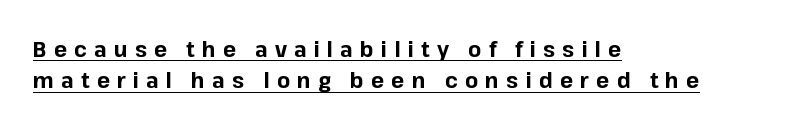
The image shows 22 px bold type, upright; set left-aligned, normal line spacing (1.43x), unusually wide letter spacing (+0.32 em), underlined.
